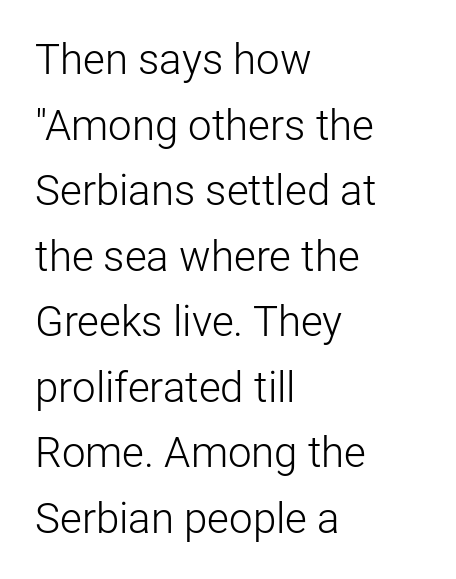
Q: Is the text bold? A: No.
Q: Is the text italic (slanted)? A: No, it is upright.
Q: Is the typeface a serif or a sans-serif typeface? A: Sans-serif.
Q: Is the text underlined? A: No.
Q: How is the paragraph aligned? A: Left-aligned.
Q: Is the spacing between letters normal or unusually wide? A: Normal.
Q: Is the spacing between lines tight, normal or loose? A: Normal.
Q: Width (condensed, normal, or wide)? A: Normal.
Q: Stroke contrast? A: Low.
Q: x-height? A: Medium.
Q: Monospaced? A: No.
